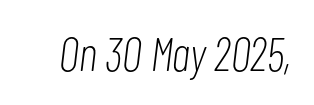
The image shows 47 px light, condensed type, italic (leaning right); set normal letter spacing, not underlined; low stroke contrast and a medium x-height.
